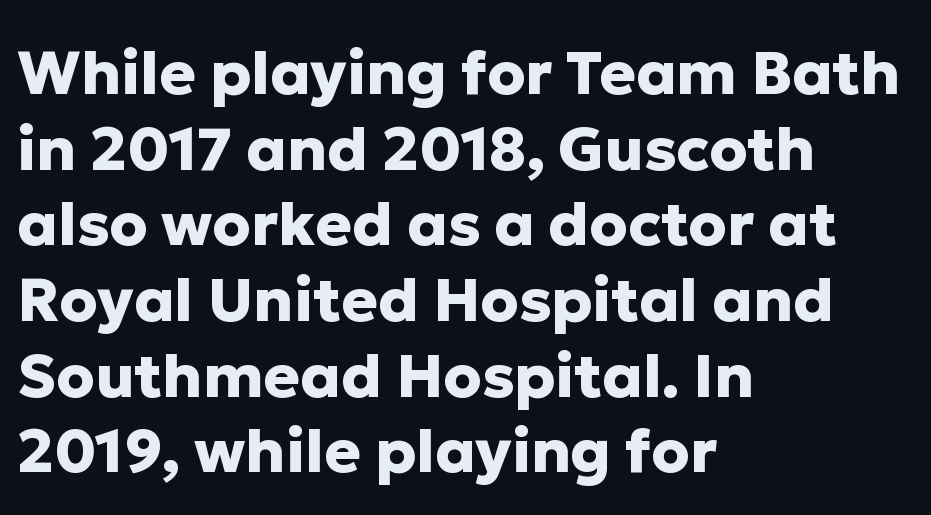
The image shows 61 px heavy sans-serif type, upright; set left-aligned, line spacing 1.24x, normal letter spacing, not underlined; low stroke contrast and a medium x-height.
